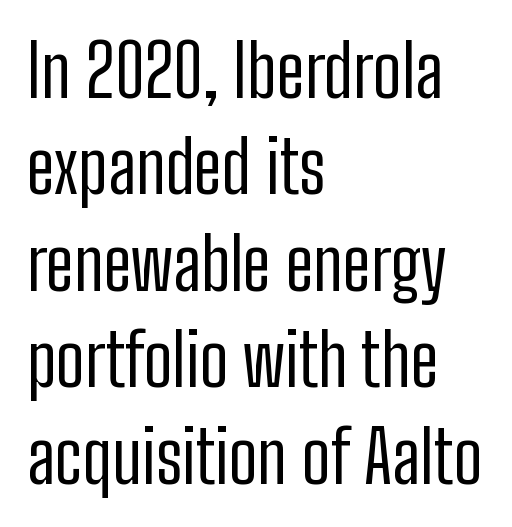
The image shows 72 px regular-weight, condensed sans-serif type, upright; set left-aligned, normal line spacing (1.34x), normal letter spacing, not underlined; low stroke contrast and a medium x-height.
